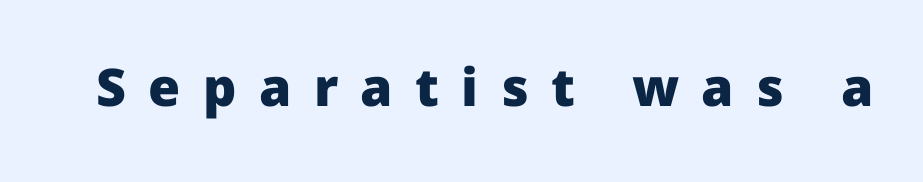
Q: Is the text bold? A: Yes.
Q: Is the text italic (slanted)? A: No, it is upright.
Q: Is the typeface a serif or a sans-serif typeface? A: Sans-serif.
Q: Is the text underlined? A: No.
Q: Is the spacing between letters normal or unusually wide? A: Unusually wide.
Q: Width (condensed, normal, or wide)? A: Normal.
Q: Stroke contrast? A: Low.
Q: x-height? A: Medium.
Q: Monospaced? A: No.
